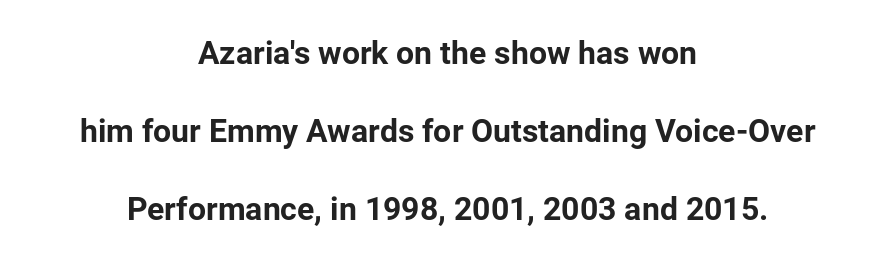
The image shows 32 px bold sans-serif type, upright; set centered, loose line spacing (2.44x), normal letter spacing, not underlined; low stroke contrast and a medium x-height.
